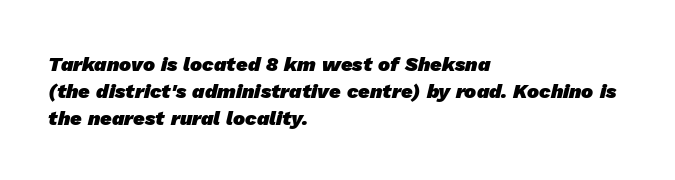
Does the leading feel generous? No, just average. The line texture is even and compact thanks to regular tracking. Typeset ragged right — the left edge is the straight one. Is the type bold? Yes — the strokes are clearly thick and heavy.
